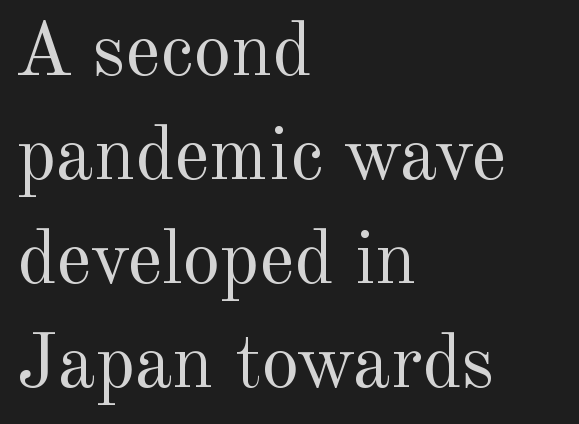
Q: Is the text bold? A: No.
Q: Is the text italic (slanted)? A: No, it is upright.
Q: Is the typeface a serif or a sans-serif typeface? A: Serif.
Q: Is the text underlined? A: No.
Q: How is the paragraph aligned? A: Left-aligned.
Q: Is the spacing between letters normal or unusually wide? A: Normal.
Q: Is the spacing between lines tight, normal or loose? A: Normal.
Q: Width (condensed, normal, or wide)? A: Normal.
Q: x-height? A: Small.
Q: Monospaced? A: No.
